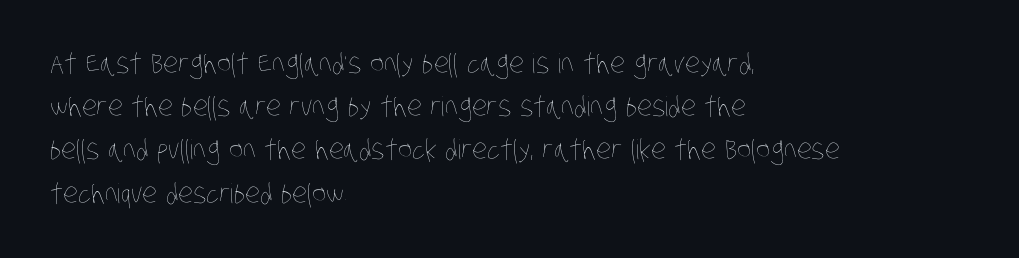
{"bold": "no", "underline": "no", "align": "left", "line_spacing": "normal", "line_spacing_ratio": 1.6, "letter_spacing": "normal", "letter_spacing_em": 0.0, "glyph_px": 27}
